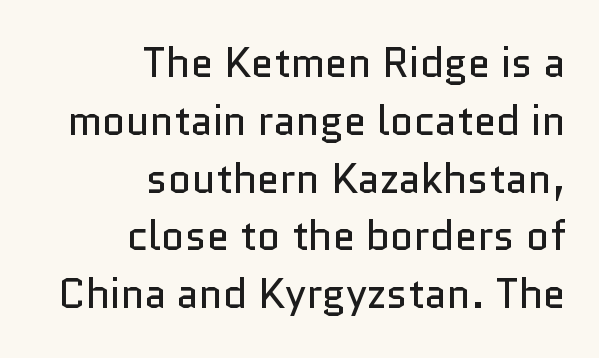
Q: Is the text bold? A: No.
Q: Is the text italic (slanted)? A: No, it is upright.
Q: Is the typeface a serif or a sans-serif typeface? A: Sans-serif.
Q: Is the text underlined? A: No.
Q: How is the paragraph aligned? A: Right-aligned.
Q: Is the spacing between letters normal or unusually wide? A: Normal.
Q: Is the spacing between lines tight, normal or loose? A: Normal.
Q: Width (condensed, normal, or wide)? A: Normal.
Q: Stroke contrast? A: Low.
Q: x-height? A: Medium.
Q: Monospaced? A: No.
